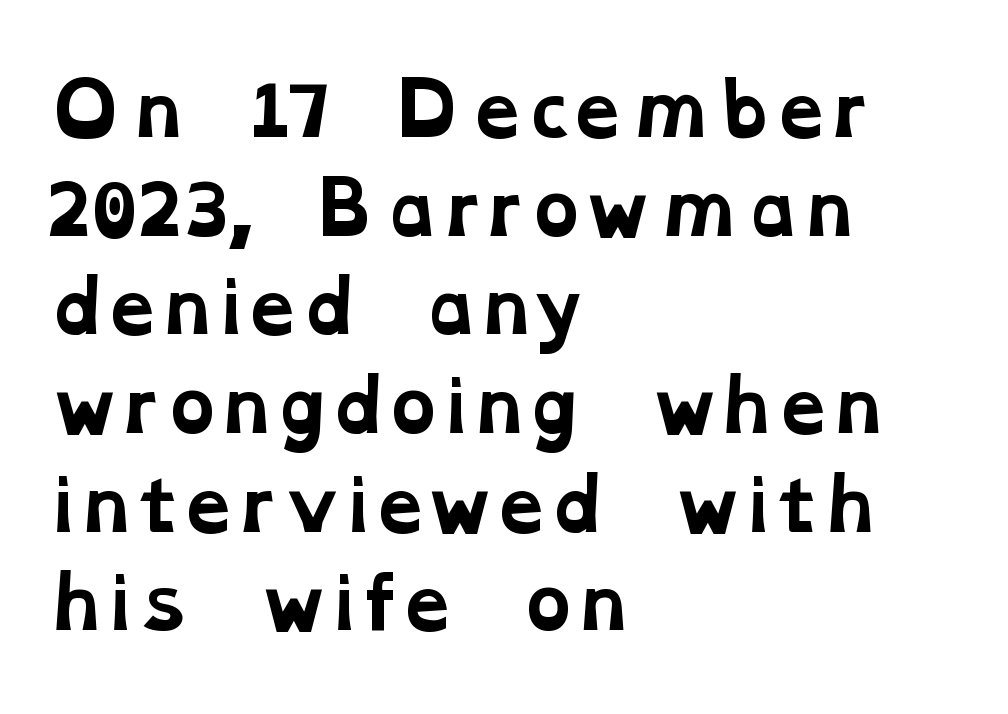
The image shows 70 px bold, wide serif type; set left-aligned, normal line spacing (1.41x), normal letter spacing, not underlined; low stroke contrast and a medium x-height.
